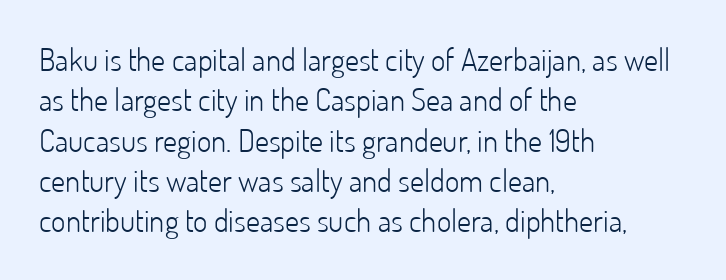
Q: Is the text bold? A: No.
Q: Is the text italic (slanted)? A: No, it is upright.
Q: Is the typeface a serif or a sans-serif typeface? A: Sans-serif.
Q: Is the text underlined? A: No.
Q: How is the paragraph aligned? A: Left-aligned.
Q: Is the spacing between letters normal or unusually wide? A: Normal.
Q: Is the spacing between lines tight, normal or loose? A: Normal.
Q: Width (condensed, normal, or wide)? A: Normal.
Q: Stroke contrast? A: Low.
Q: x-height? A: Small.
Q: Monospaced? A: No.
